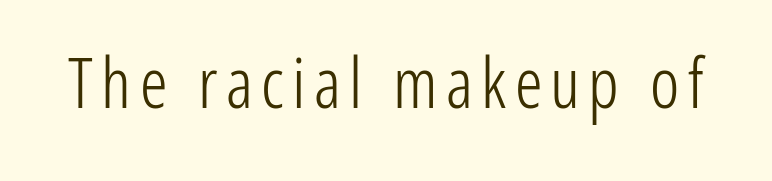
{"serif": "no", "italic": "no", "bold": "no", "weight": "light", "width": "condensed", "stroke_contrast": "low", "x_height": "medium", "monospaced": "no", "underline": "no", "glyph_px": 69}
